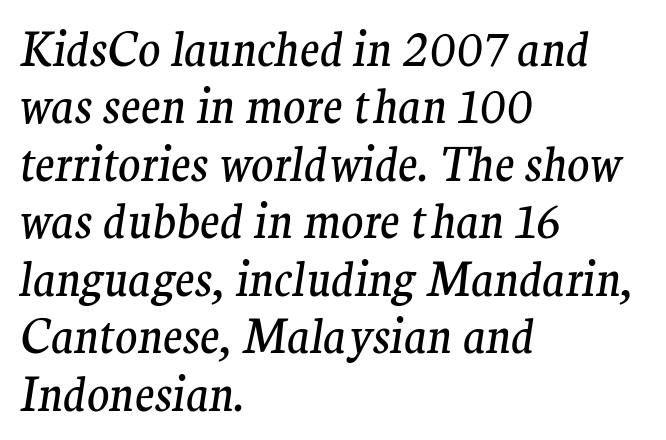
Q: Is the text bold? A: No.
Q: Is the text italic (slanted)? A: Yes, it leans right by about 9 degrees.
Q: Is the typeface a serif or a sans-serif typeface? A: Serif.
Q: Is the text underlined? A: No.
Q: How is the paragraph aligned? A: Left-aligned.
Q: Is the spacing between letters normal or unusually wide? A: Normal.
Q: Is the spacing between lines tight, normal or loose? A: Normal.
Q: Width (condensed, normal, or wide)? A: Normal.
Q: Stroke contrast? A: Medium.
Q: x-height? A: Medium.
Q: Monospaced? A: No.
